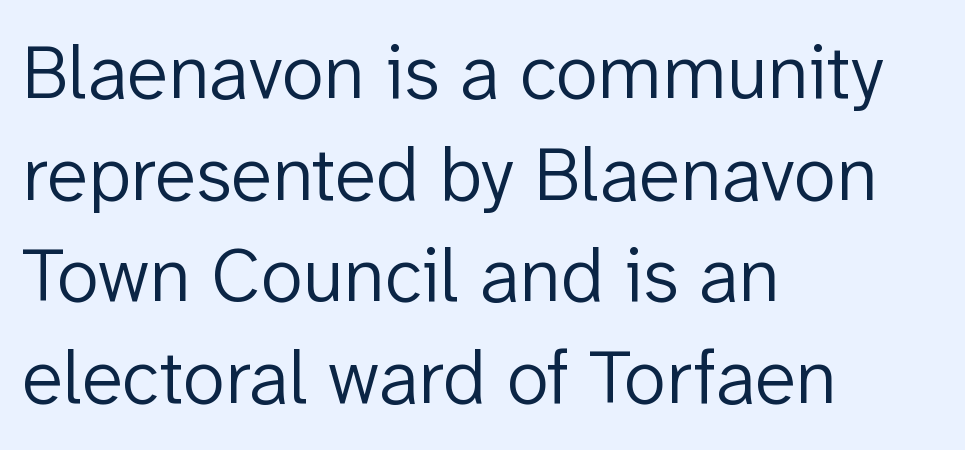
Q: Is the text bold? A: No.
Q: Is the text italic (slanted)? A: No, it is upright.
Q: Is the typeface a serif or a sans-serif typeface? A: Sans-serif.
Q: Is the text underlined? A: No.
Q: How is the paragraph aligned? A: Left-aligned.
Q: Is the spacing between letters normal or unusually wide? A: Normal.
Q: Is the spacing between lines tight, normal or loose? A: Normal.
Q: Width (condensed, normal, or wide)? A: Normal.
Q: Stroke contrast? A: Low.
Q: x-height? A: Medium.
Q: Monospaced? A: No.
